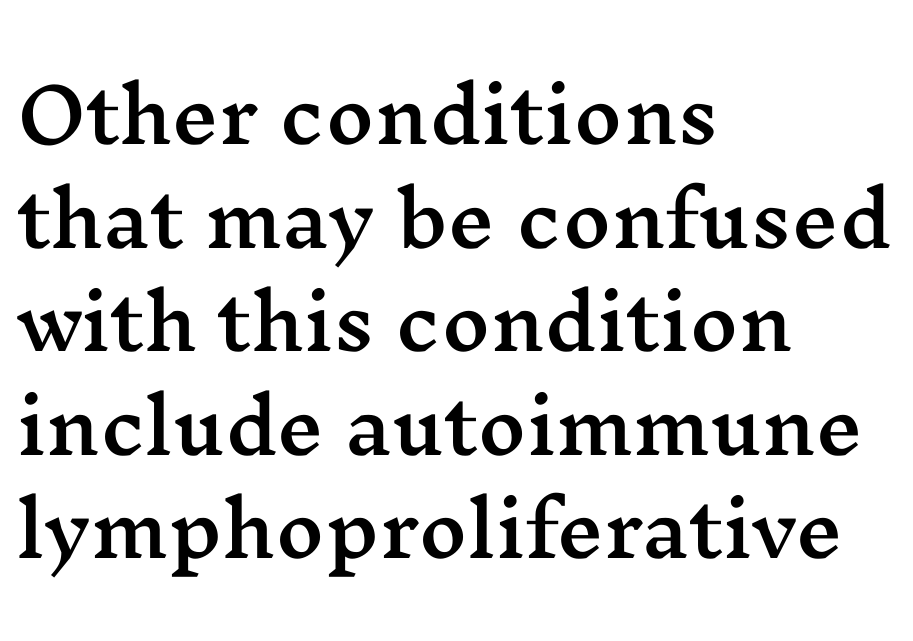
{"serif": "yes", "italic": "no", "width": "wide", "stroke_contrast": "medium", "x_height": "medium", "monospaced": "no", "underline": "no", "align": "left", "line_spacing": "normal", "line_spacing_ratio": 1.4, "letter_spacing": "normal", "letter_spacing_em": 0.0, "glyph_px": 74}
